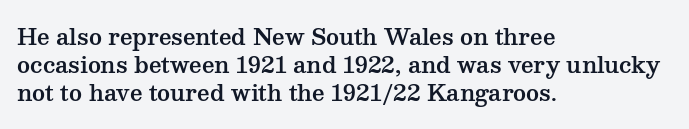
Q: Is the text italic (slanted)? A: No, it is upright.
Q: Is the text underlined? A: No.
Q: How is the paragraph aligned? A: Left-aligned.
Q: Is the spacing between letters normal or unusually wide? A: Normal.
Q: Is the spacing between lines tight, normal or loose? A: Normal.
